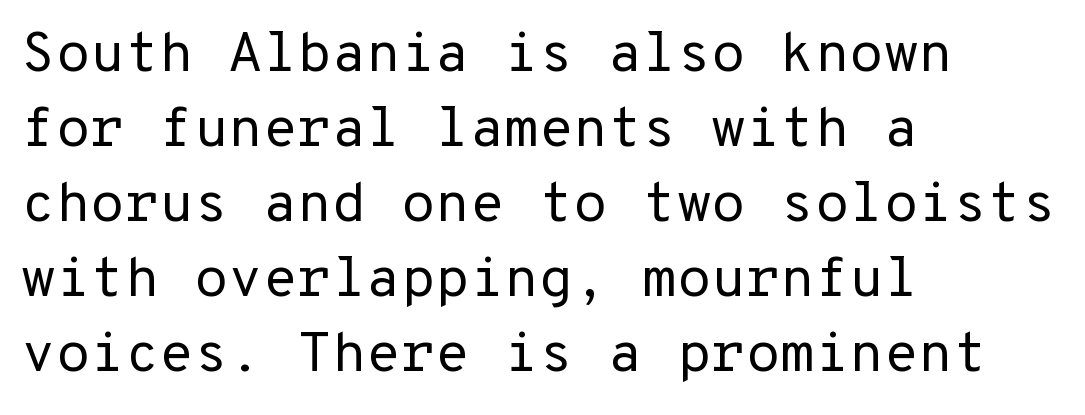
Normally led — the rows are evenly, conventionally spaced. Compared with typical body copy, the letter spacing here is the same. Each stroke keeps to a modest, everyday thickness or less. Serifs: no, the terminals of the letterforms are clean. Each row of text sits above clean, open space.
